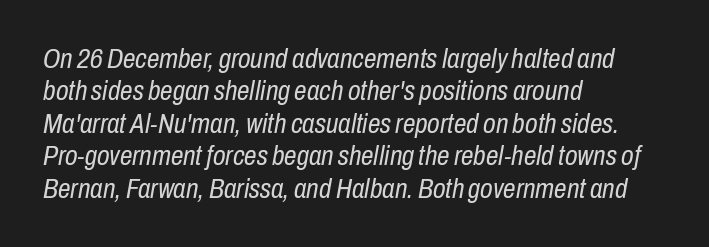
These lines were composed using italics. Stems and bowls with no extra thickness — not bold. Glance below the letters and you will spot only blank space. If you drew a ruler down the left edge, every line would touch it. The horizontal fit of the characters is conventional and even.
